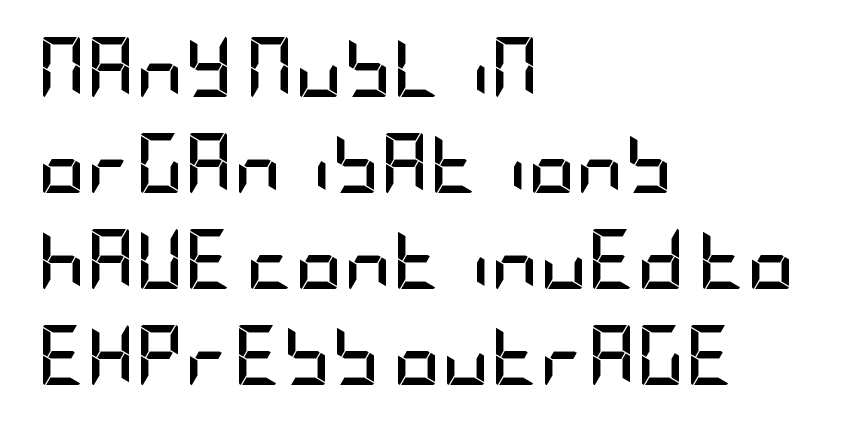
Q: Is the text bold? A: Yes.
Q: Is the text italic (slanted)? A: No, it is upright.
Q: Is the typeface a serif or a sans-serif typeface? A: Sans-serif.
Q: Is the text underlined? A: No.
Q: How is the paragraph aligned? A: Left-aligned.
Q: Is the spacing between letters normal or unusually wide? A: Normal.
Q: Is the spacing between lines tight, normal or loose? A: Normal.
Q: Width (condensed, normal, or wide)? A: Condensed.
Q: Stroke contrast? A: Low.
Q: x-height? A: Large.
